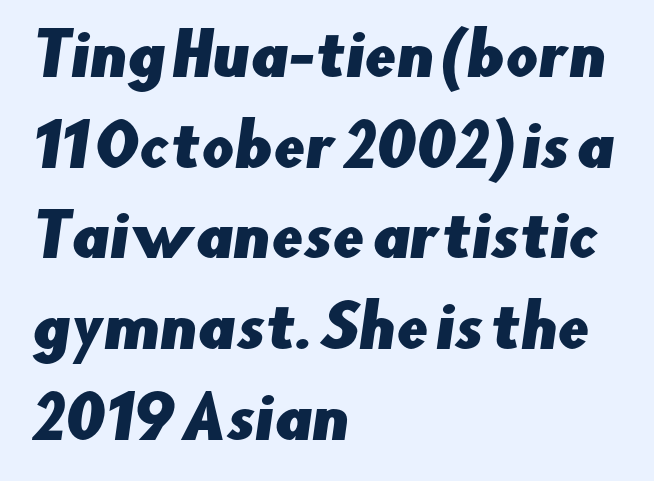
The baseline area is clear. Spacing verdict: proportional, widths tailored to each character. What kind of face is this? One without serifs — a sans. The text block is weighted toward the left margin, trailing off unevenly rightward. Each word holds together tightly as a unit, with standard inter-letter gaps. Normally led — the rows are evenly, conventionally spaced.
